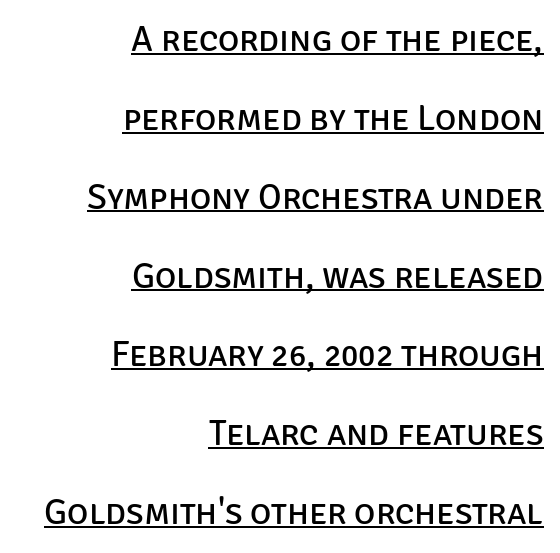
The image shows 36 px regular-weight sans-serif type, upright; set right-aligned, loose line spacing (2.19x), normal letter spacing, underlined; low stroke contrast and a large x-height.
